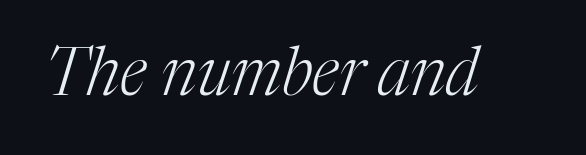
{"serif": "yes", "italic": "yes", "lean": "right", "slant_degrees": 17, "bold": "no", "weight": "light", "width": "normal", "stroke_contrast": "medium", "x_height": "medium", "monospaced": "no", "underline": "no", "letter_spacing": "normal", "letter_spacing_em": 0.0, "glyph_px": 66}
